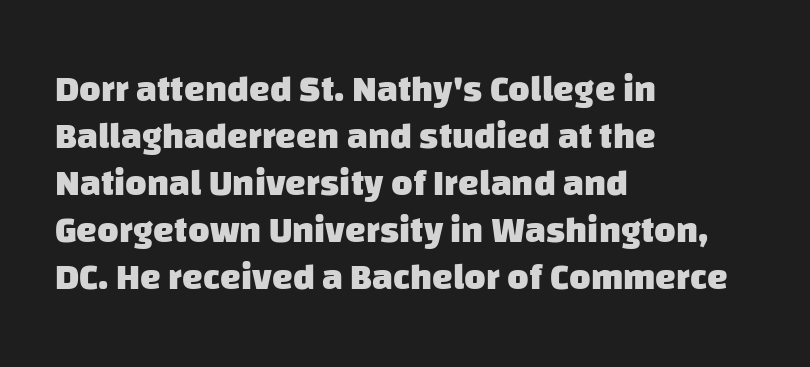
The image shows 37 px heavy sans-serif type; set left-aligned, normal line spacing (1.27x), normal letter spacing, not underlined; low stroke contrast and a large x-height.
